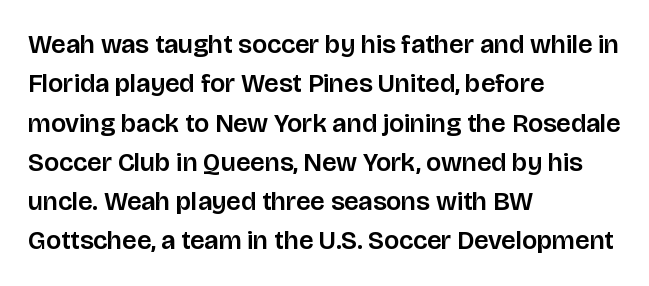
The image shows 26 px text type, upright; set left-aligned, normal line spacing (1.51x), normal letter spacing, not underlined.
